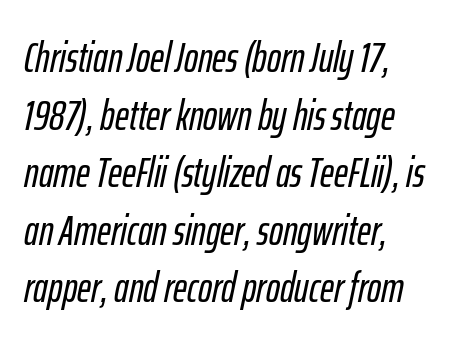
Q: Is the text italic (slanted)? A: Yes, it leans right by about 12 degrees.
Q: Is the text underlined? A: No.
Q: How is the paragraph aligned? A: Left-aligned.
Q: Is the spacing between letters normal or unusually wide? A: Normal.
Q: Is the spacing between lines tight, normal or loose? A: Normal.
Q: Width (condensed, normal, or wide)? A: Condensed.
Q: Stroke contrast? A: Low.
Q: x-height? A: Medium.
Q: Monospaced? A: No.
